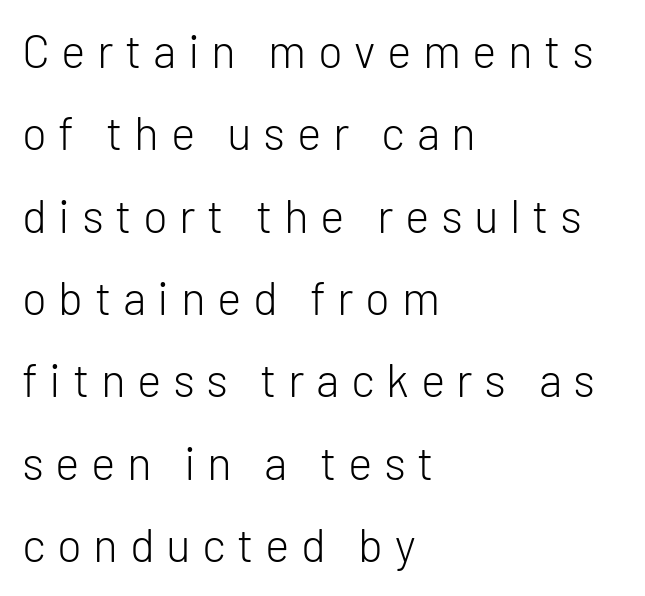
The image shows 46 px light sans-serif type, upright; set left-aligned, line spacing 1.79x, unusually wide letter spacing (+0.25 em), not underlined; low stroke contrast and a medium x-height.
